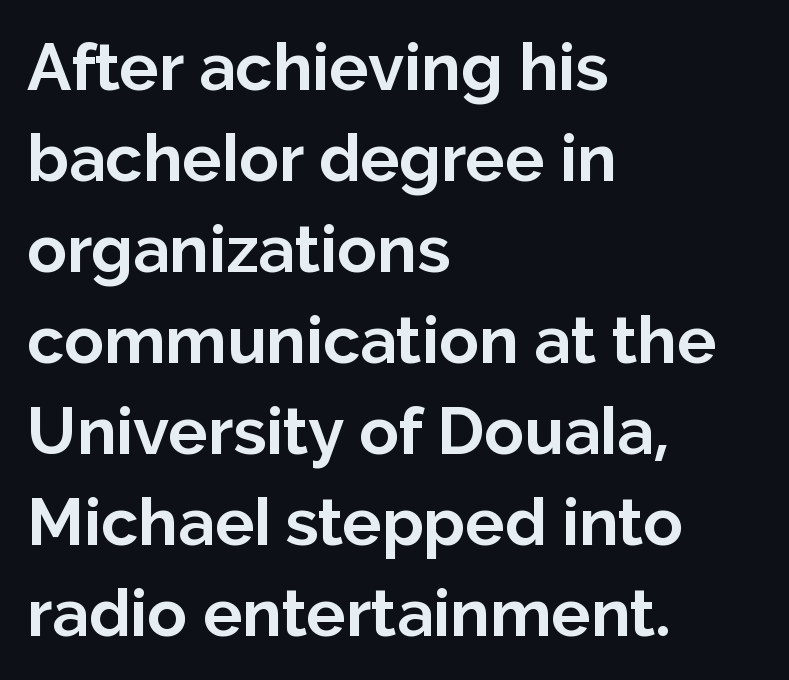
Clear beneath every line of the passage. Does the type have serifs? No, each stem ends abruptly. Does the leading feel generous? No, just average. The face used here is proportionally spaced, like ordinary book or web type. Ascenders rise straight up at ninety degrees. The setting favours the left margin, as ordinary paragraphs usually do.
